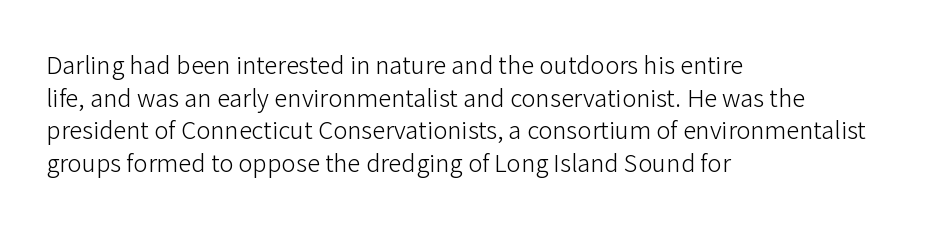
The image shows 24 px text type, upright; set left-aligned, normal line spacing (1.36x), normal letter spacing, not underlined.
